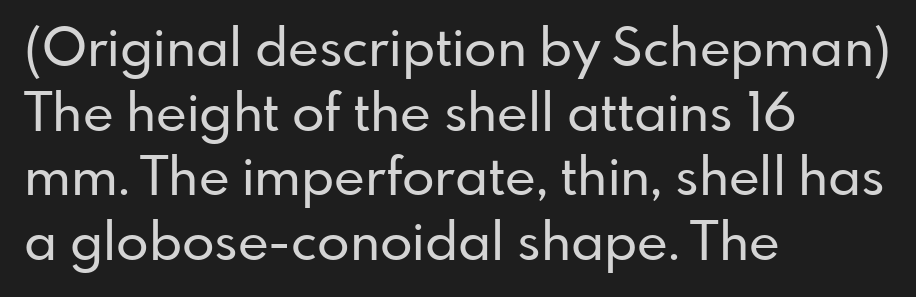
This sample uses plain, unmodified letter spacing. The strip under each line holds only bare page. Which margin do the lines hug? The left one — the right edge is uneven. Posture: vertical. This sample has the flowing, uneven cadence of proportional lettering. The rendering shows plain stroke endings on the letterforms — a sans-serif design.
